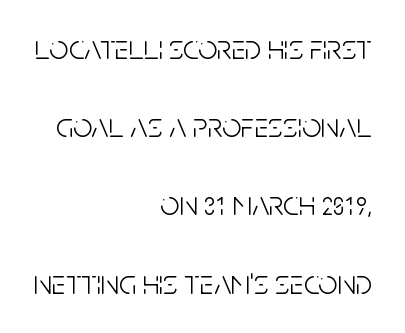
The image shows 34 px light, condensed sans-serif type, upright; set right-aligned, loose line spacing (2.3x), normal letter spacing, not underlined; low stroke contrast and a large x-height.
